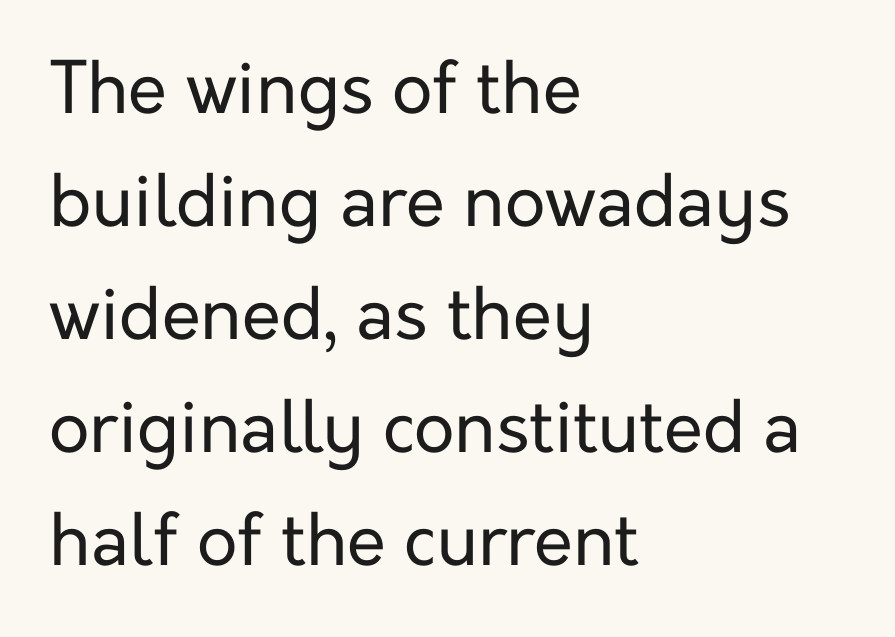
Reading down the block, your eye returns to a fixed left position each line. The letterforms sit shoulder to shoulder at normal distance. This sample uses a sans-serif face. Does the leading feel generous? No, just average. Beneath every word, the page is bare.
